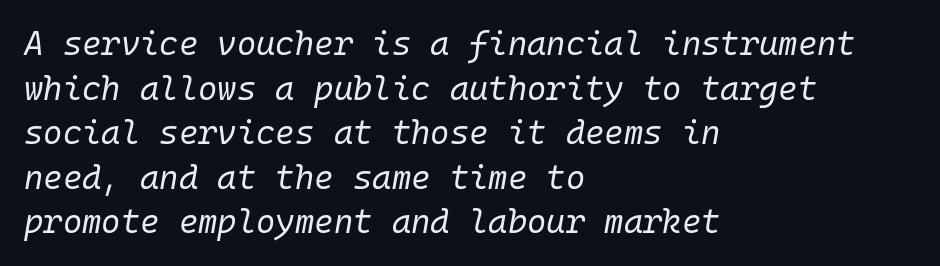
Q: Is the text bold? A: No.
Q: Is the text italic (slanted)? A: Yes, it leans right by about 10 degrees.
Q: Is the text underlined? A: No.
Q: How is the paragraph aligned? A: Left-aligned.
Q: Is the spacing between letters normal or unusually wide? A: Normal.
Q: Is the spacing between lines tight, normal or loose? A: Normal.
Q: Width (condensed, normal, or wide)? A: Normal.
Q: Stroke contrast? A: Low.
Q: x-height? A: Medium.
Q: Monospaced? A: Yes.
